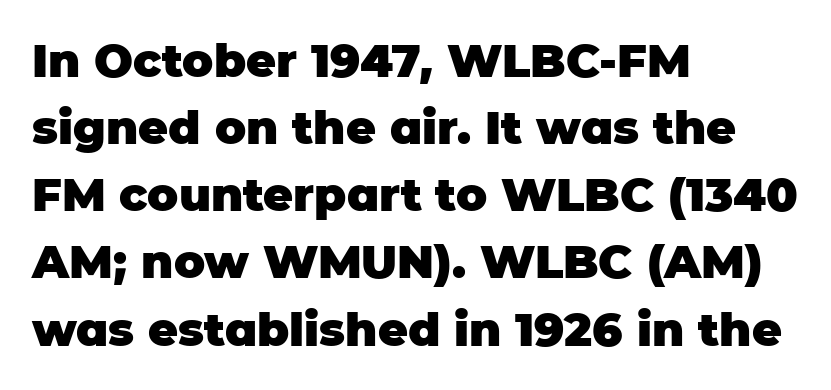
{"serif": "no", "italic": "no", "bold": "yes", "weight": "heavy", "width": "normal", "stroke_contrast": "low", "x_height": "large", "monospaced": "no", "underline": "no", "align": "left", "line_spacing": "normal", "line_spacing_ratio": 1.46, "letter_spacing": "normal", "letter_spacing_em": 0.0, "glyph_px": 46}
